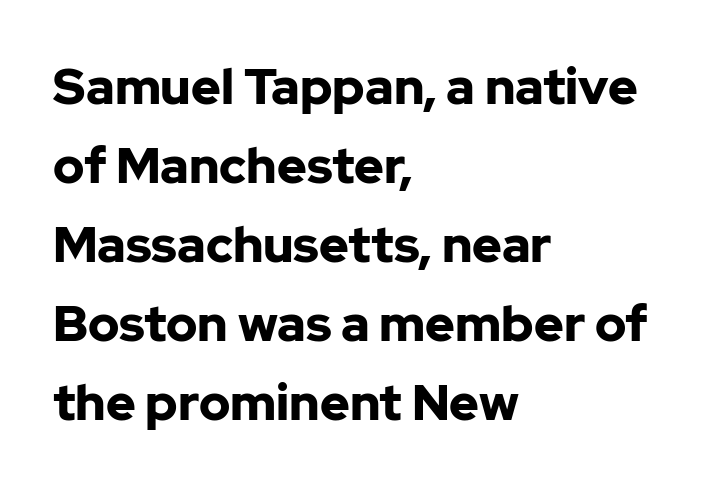
The image shows 50 px bold sans-serif type, upright; set left-aligned, normal line spacing (1.58x), normal letter spacing, not underlined; low stroke contrast and a medium x-height.
